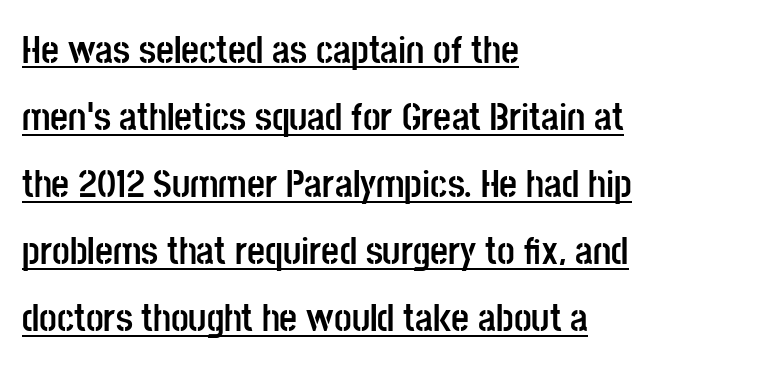
Proportional: the letters do not fall into vertical columns. Observe the absence of serifs on each vertical stroke in this sample. Notice how the stems are strictly vertical — no italics here. Heft: maximum for text — a bold.
